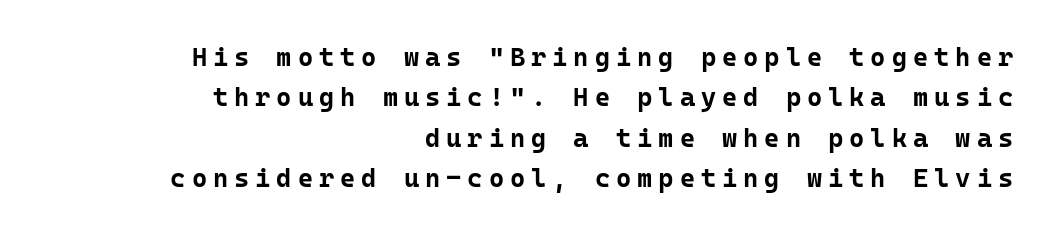
{"italic": "no", "bold": "yes", "underline": "no", "align": "right", "line_spacing": "normal", "line_spacing_ratio": 1.55, "letter_spacing": "wide", "letter_spacing_em": 0.23, "glyph_px": 26}
